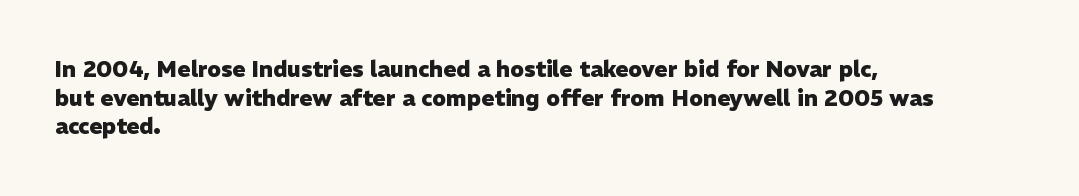
Q: Is the text bold? A: Yes.
Q: Is the text italic (slanted)? A: No, it is upright.
Q: Is the text underlined? A: No.
Q: How is the paragraph aligned? A: Left-aligned.
Q: Is the spacing between letters normal or unusually wide? A: Normal.
Q: Is the spacing between lines tight, normal or loose? A: Normal.
